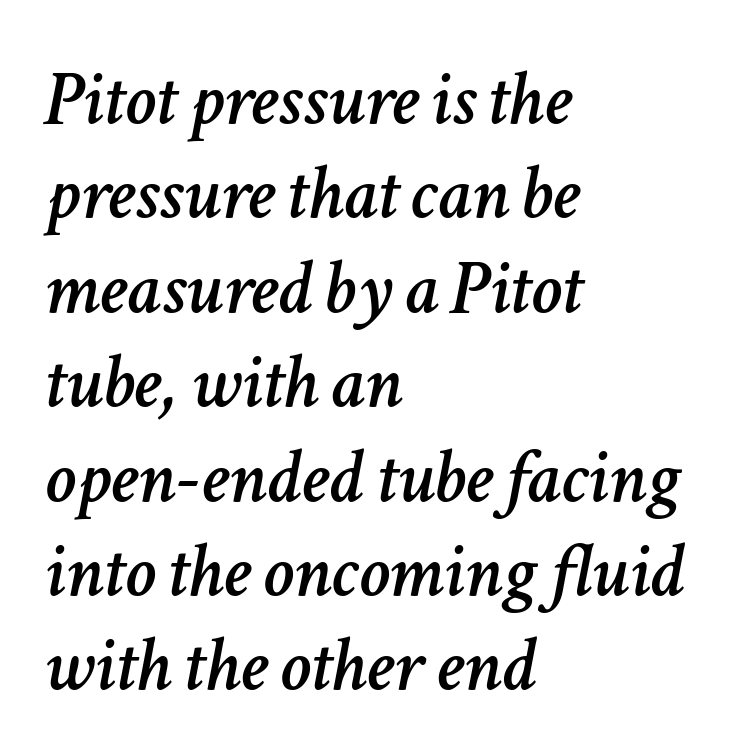
{"italic": "yes", "lean": "right", "slant_degrees": 11, "width": "normal", "stroke_contrast": "low", "x_height": "medium", "monospaced": "no", "underline": "no", "align": "left", "line_spacing_ratio": 1.21, "letter_spacing": "normal", "letter_spacing_em": 0.0, "glyph_px": 78}
